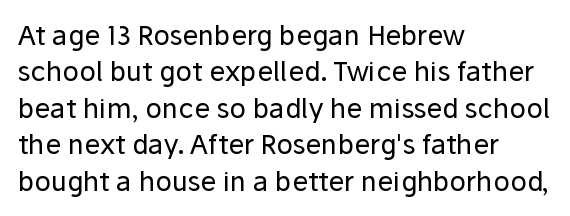
{"italic": "no", "bold": "no", "underline": "no", "align": "left", "line_spacing": "normal", "line_spacing_ratio": 1.35, "letter_spacing": "normal", "letter_spacing_em": 0.0, "glyph_px": 27}
